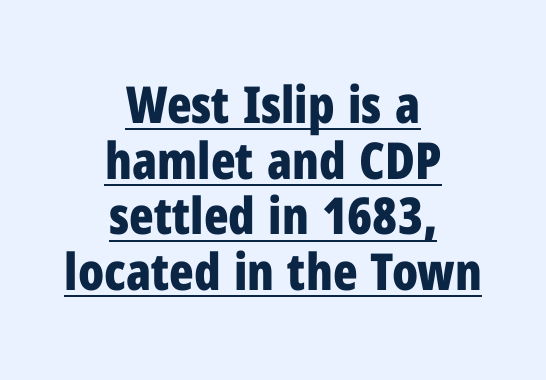
{"serif": "no", "italic": "no", "bold": "yes", "weight": "bold", "width": "condensed", "stroke_contrast": "low", "x_height": "medium", "monospaced": "no", "underline": "yes", "align": "center", "line_spacing": "tight", "line_spacing_ratio": 1.09, "letter_spacing": "normal", "letter_spacing_em": 0.0, "glyph_px": 51}
